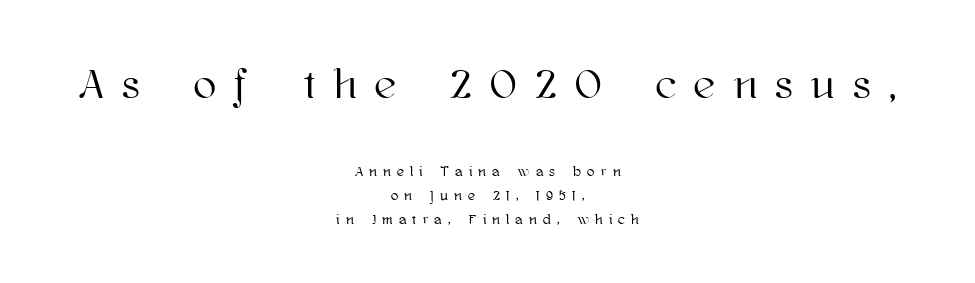
{"italic": "no", "width": "normal", "stroke_contrast": "high", "x_height": "medium", "monospaced": "no", "underline": "no", "align": "center", "line_spacing_ratio": 1.72, "letter_spacing": "wide", "letter_spacing_em": 0.45, "larger_block": "first", "size_ratio": 3.0, "glyph_px": 42}
